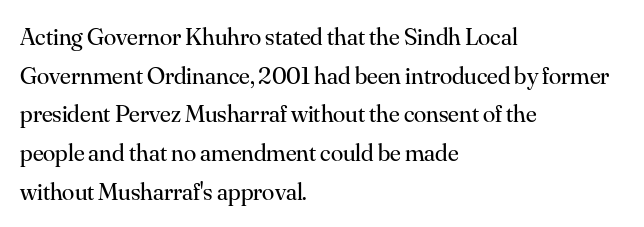
Q: Is the text bold? A: No.
Q: Is the text italic (slanted)? A: No, it is upright.
Q: Is the text underlined? A: No.
Q: How is the paragraph aligned? A: Left-aligned.
Q: Is the spacing between letters normal or unusually wide? A: Normal.
Q: Is the spacing between lines tight, normal or loose? A: Normal.
